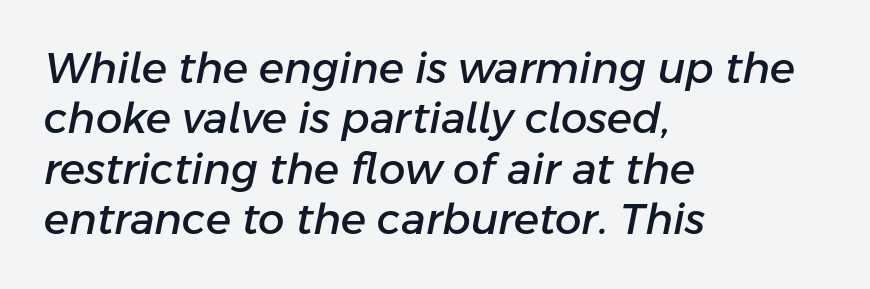
Q: Is the text italic (slanted)? A: Yes, it leans right by about 11 degrees.
Q: Is the text underlined? A: No.
Q: How is the paragraph aligned? A: Left-aligned.
Q: Is the spacing between letters normal or unusually wide? A: Normal.
Q: Width (condensed, normal, or wide)? A: Normal.
Q: Stroke contrast? A: Low.
Q: x-height? A: Medium.
Q: Monospaced? A: No.
